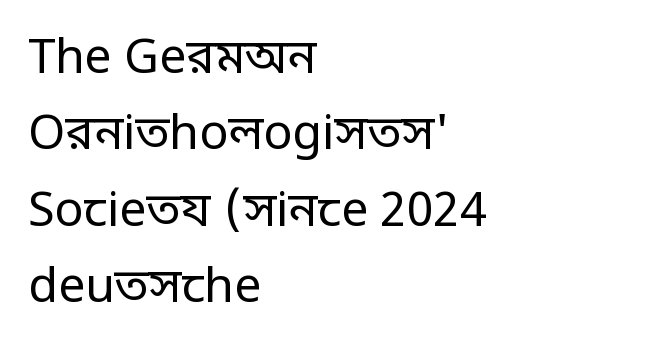
Unlike a traditional serif, this face leaves its strokes unadorned. The specimen reads as upright at a glance. The font sits on the lighter half of the weight spectrum, regular included. Inter-character spacing is left at the font's built-in metrics. Anything drawn beneath the words? Only blank space. A typesetter would call this leading conventional body-copy spacing.
